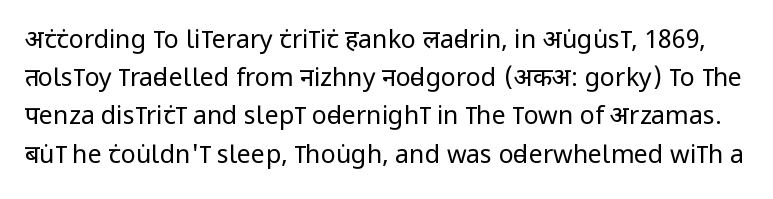
Does extra space separate the letters? No, they use regular spacing. Is this a heavy cut? Hardly; it is regular or lighter. Each new line begins a customary step beneath the previous one. Vertical strokes here are truly vertical. Has an underline been added? It has not.
